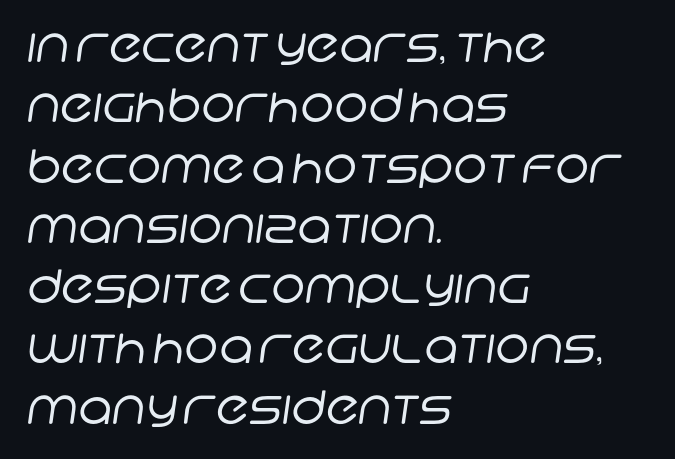
A sans-serif font was chosen for this passage. The glyphs are unaccompanied by any horizontal stroke below them. The type is set solid horizontally, with unmodified tracking. Which margin do the lines hug? The left one — the right edge is uneven.
